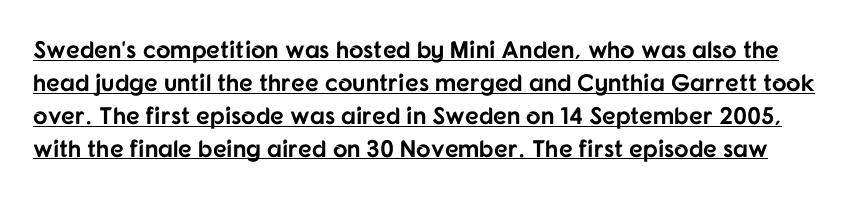
The image shows 24 px bold type, upright; set normal line spacing (1.37x), normal letter spacing, underlined.
